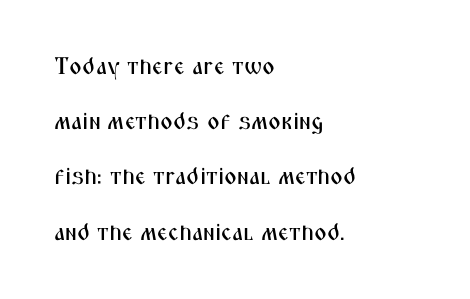
Quick note: interline space is abundant. The letters stand straight up with perfectly vertical stems. Which margin do the lines hug? The left one — the right edge is uneven. You could call the tracking neutral — neither tight nor loose. The baseline area is clear.
